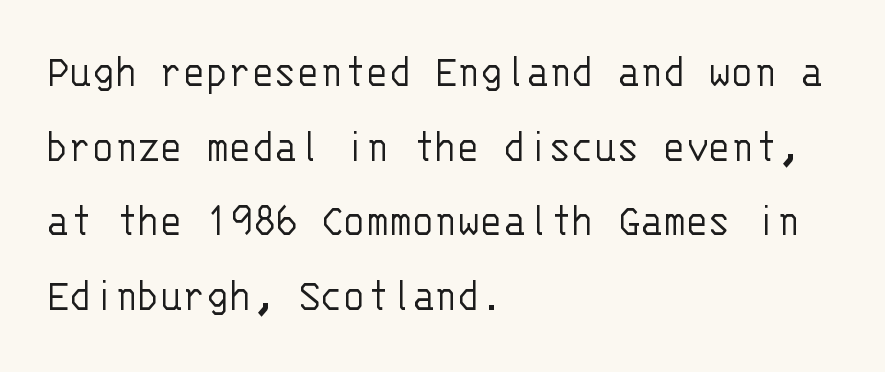
{"serif": "no", "italic": "no", "bold": "no", "weight": "light", "width": "normal", "stroke_contrast": "low", "x_height": "large", "monospaced": "yes", "underline": "no", "align": "left", "line_spacing": "normal", "line_spacing_ratio": 1.59, "letter_spacing": "normal", "letter_spacing_em": 0.0, "glyph_px": 47}
